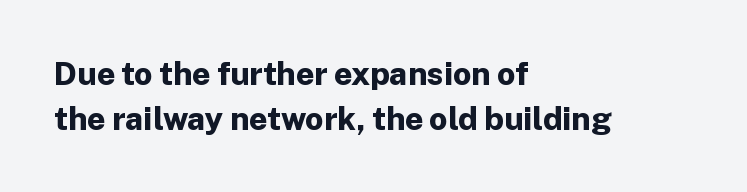
{"serif": "no", "italic": "no", "bold": "yes", "weight": "bold", "width": "normal", "stroke_contrast": "low", "x_height": "medium", "monospaced": "no", "underline": "no", "align": "left", "line_spacing": "normal", "line_spacing_ratio": 1.4, "letter_spacing": "normal", "letter_spacing_em": 0.0, "glyph_px": 32}
